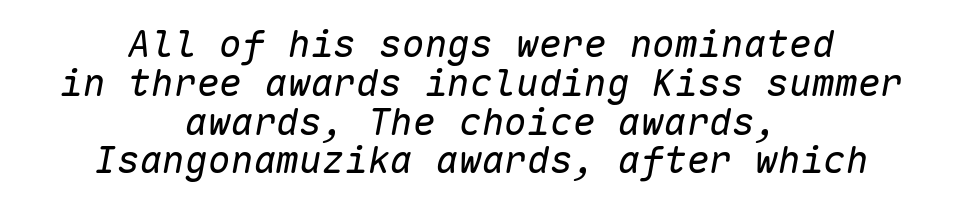
{"italic": "yes", "lean": "right", "slant_degrees": 10, "bold": "no", "weight": "regular", "width": "normal", "stroke_contrast": "low", "x_height": "medium", "monospaced": "yes", "underline": "no", "align": "center", "line_spacing": "tight", "line_spacing_ratio": 1.02, "letter_spacing": "normal", "letter_spacing_em": 0.0, "glyph_px": 38}
